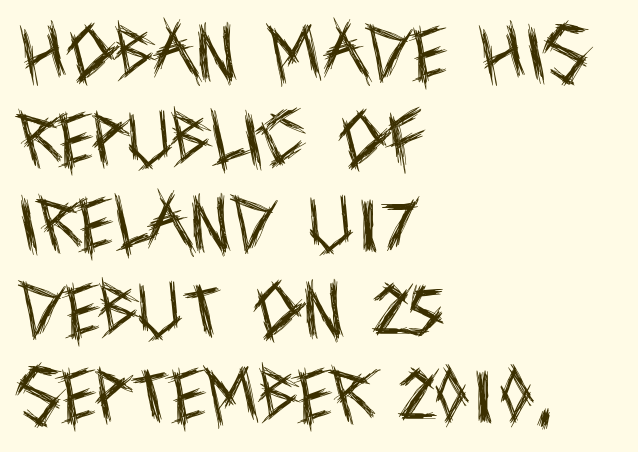
{"serif": "no", "italic": "no", "bold": "no", "weight": "regular", "width": "condensed", "x_height": "large", "monospaced": "no", "underline": "no", "align": "left", "line_spacing": "normal", "line_spacing_ratio": 1.38, "letter_spacing": "normal", "letter_spacing_em": 0.0, "glyph_px": 62}
